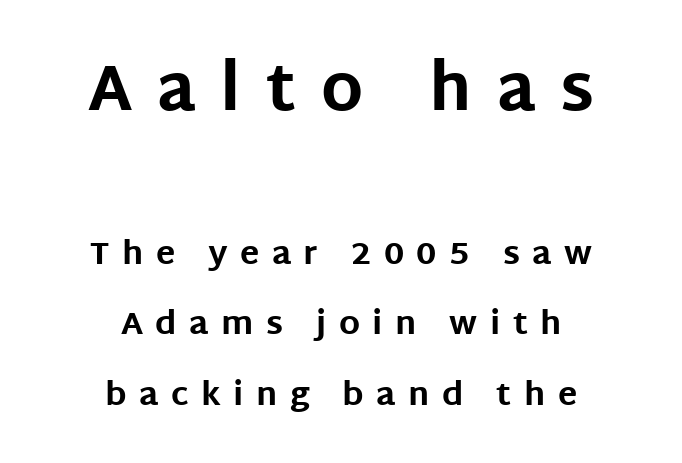
The image shows 64 px bold sans-serif type, upright; set centered, loose line spacing (2.19x), unusually wide letter spacing (+0.39 em), not underlined; the first (top) block is 2.0x larger; low stroke contrast and a large x-height.
